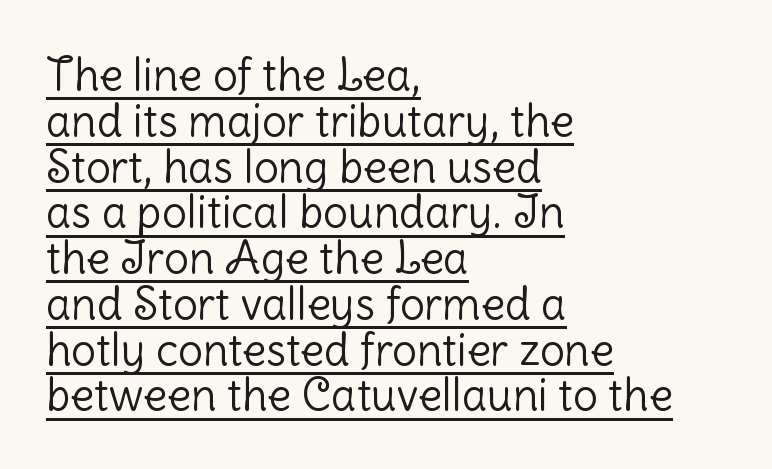
Q: Is the text bold? A: No.
Q: Is the text italic (slanted)? A: No, it is upright.
Q: Is the typeface a serif or a sans-serif typeface? A: Sans-serif.
Q: Is the text underlined? A: Yes.
Q: How is the paragraph aligned? A: Left-aligned.
Q: Is the spacing between letters normal or unusually wide? A: Normal.
Q: Is the spacing between lines tight, normal or loose? A: Tight.
Q: Width (condensed, normal, or wide)? A: Normal.
Q: Stroke contrast? A: Low.
Q: x-height? A: Medium.
Q: Monospaced? A: No.
